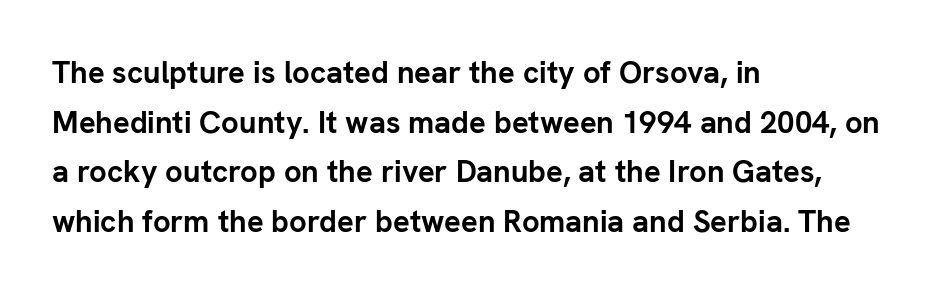
The face used here is proportionally spaced, like ordinary book or web type. What kind of face is this? One without serifs — a sans. Characters remain perfectly vertical along every line. Standard letterfit; no display-style spreading of the glyphs.
